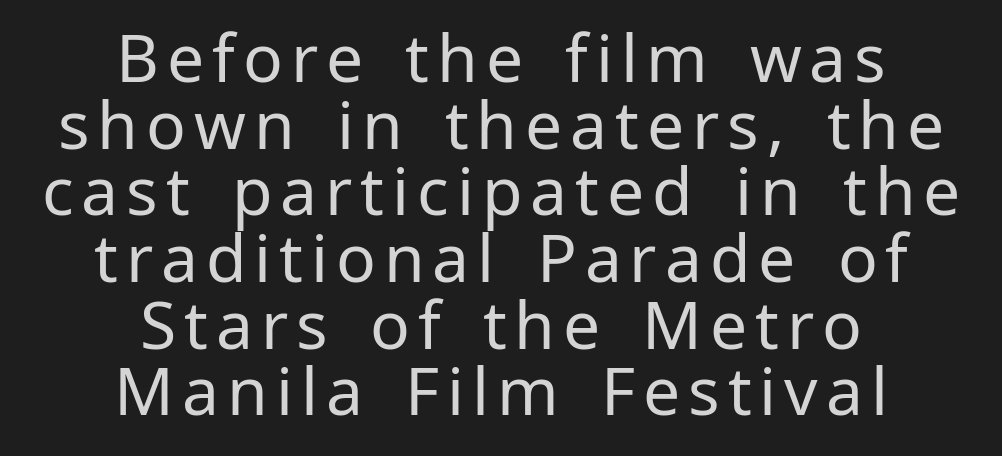
{"serif": "no", "italic": "no", "bold": "no", "weight": "regular", "width": "normal", "stroke_contrast": "low", "x_height": "medium", "monospaced": "no", "underline": "no", "align": "center", "line_spacing": "tight", "line_spacing_ratio": 1.01, "glyph_px": 66}
